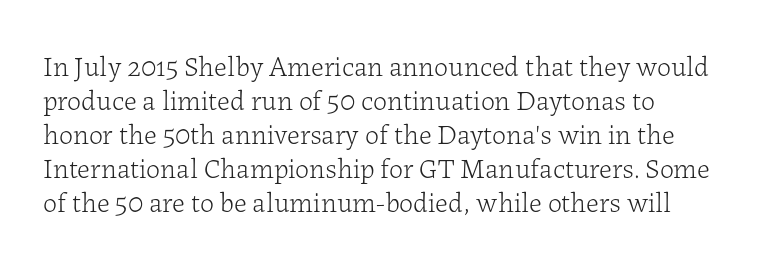
This sample has the flowing, uneven cadence of proportional lettering. Any mark beneath the type? The region is blank. A serif font was chosen for this passage. These lines were composed using upright roman letters.
